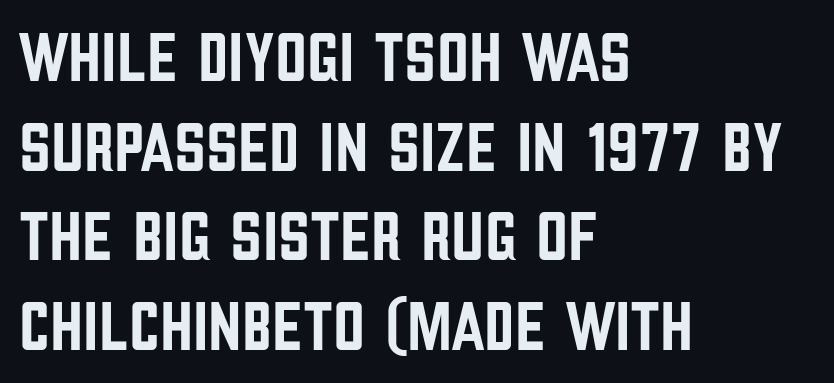
Tracking here is standard; glyphs follow each other at the usual distance. The compositor pushed each line to the left boundary. You can tell from the bare stems that sans-serif type was used. The rendering uses natural spacing where letterforms have individual widths.
